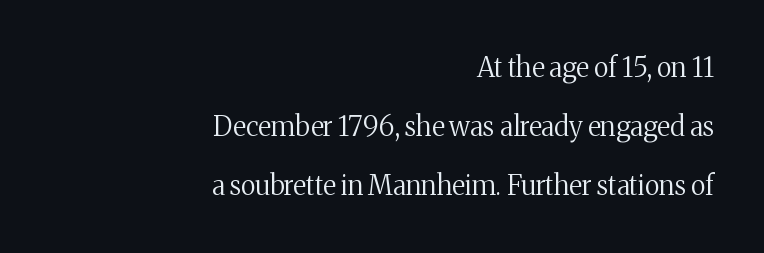
The image shows 27 px text type, upright; set right-aligned, loose line spacing (2.18x), normal letter spacing, not underlined.
